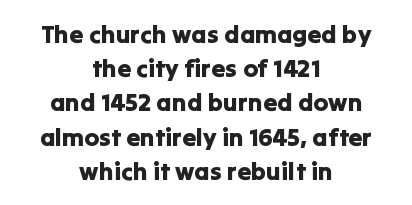
The image shows 25 px text type, upright; set centered, normal line spacing (1.37x), normal letter spacing, not underlined.
